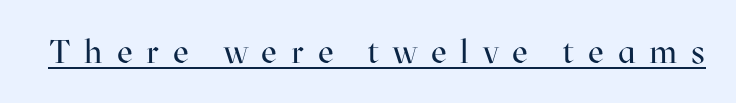
{"serif": "yes", "italic": "no", "bold": "no", "weight": "regular", "width": "normal", "stroke_contrast": "high", "x_height": "medium", "monospaced": "no", "underline": "yes", "letter_spacing": "wide", "letter_spacing_em": 0.42, "glyph_px": 33}
